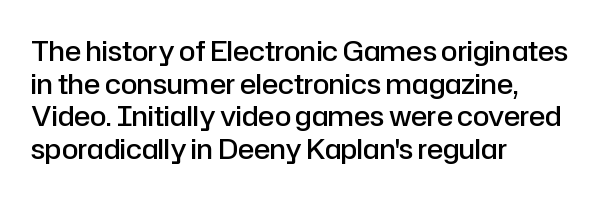
The image shows 27 px text type, upright; set left-aligned, line spacing 1.21x, normal letter spacing, not underlined.
